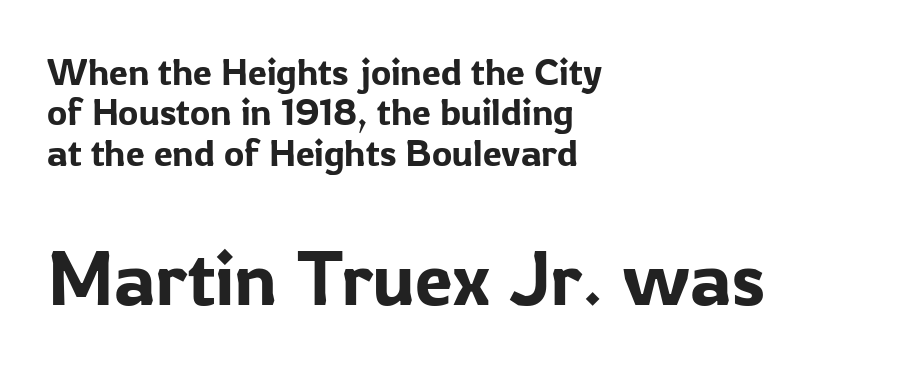
Q: Is the text italic (slanted)? A: No, it is upright.
Q: Is the typeface a serif or a sans-serif typeface? A: Sans-serif.
Q: Is the text underlined? A: No.
Q: How is the paragraph aligned? A: Left-aligned.
Q: Is the spacing between letters normal or unusually wide? A: Normal.
Q: Is the spacing between lines tight, normal or loose? A: Tight.
Q: Which block of text is set in a larger size, the first (top) or the second (bottom)? A: The second (bottom) one.
Q: Width (condensed, normal, or wide)? A: Normal.
Q: Stroke contrast? A: Low.
Q: x-height? A: Medium.
Q: Monospaced? A: No.
